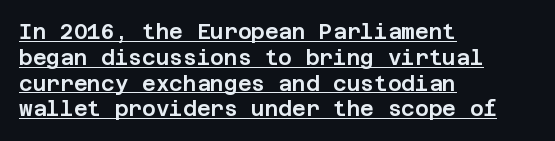
Q: Is the text italic (slanted)? A: No, it is upright.
Q: Is the text underlined? A: Yes.
Q: How is the paragraph aligned? A: Left-aligned.
Q: Is the spacing between letters normal or unusually wide? A: Normal.
